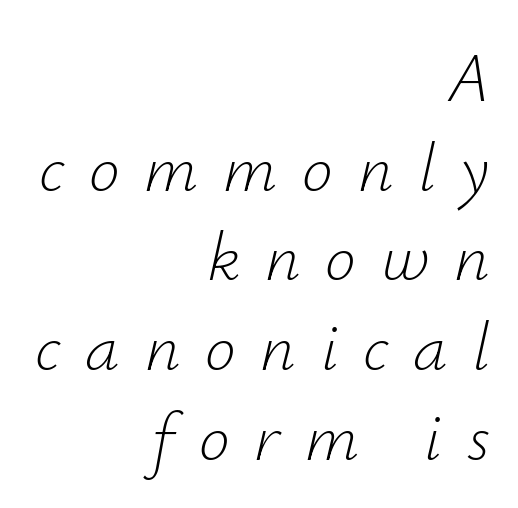
The image shows 69 px light type, italic (leaning right); set right-aligned, normal line spacing (1.3x), unusually wide letter spacing (+0.36 em), not underlined; low stroke contrast and a small x-height.
